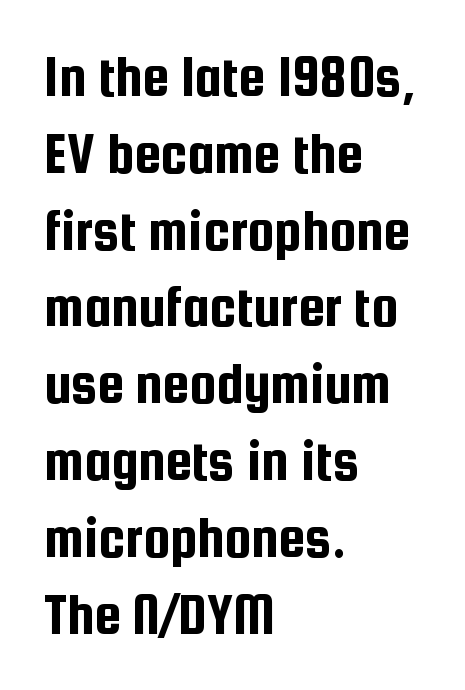
{"serif": "no", "italic": "no", "width": "condensed", "stroke_contrast": "low", "x_height": "medium", "monospaced": "no", "underline": "no", "align": "left", "line_spacing": "normal", "line_spacing_ratio": 1.28, "letter_spacing": "normal", "letter_spacing_em": 0.0, "glyph_px": 60}
